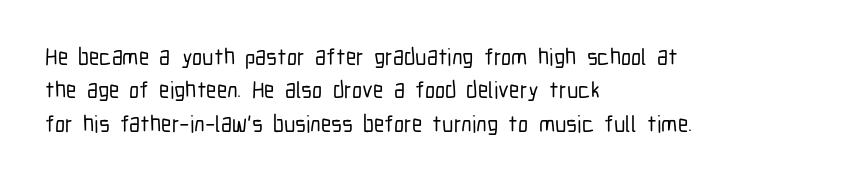
{"italic": "no", "underline": "no", "align": "left", "line_spacing": "normal", "line_spacing_ratio": 1.45, "letter_spacing": "normal", "letter_spacing_em": 0.0, "glyph_px": 23}
